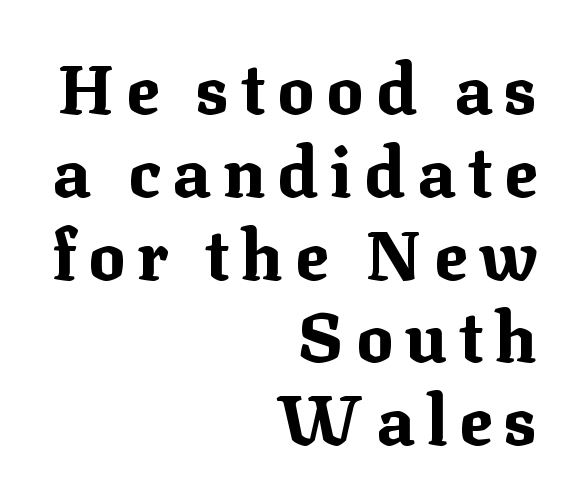
The image shows 69 px bold serif type, upright; set right-aligned, line spacing 1.2x, not underlined; medium stroke contrast and a medium x-height.
